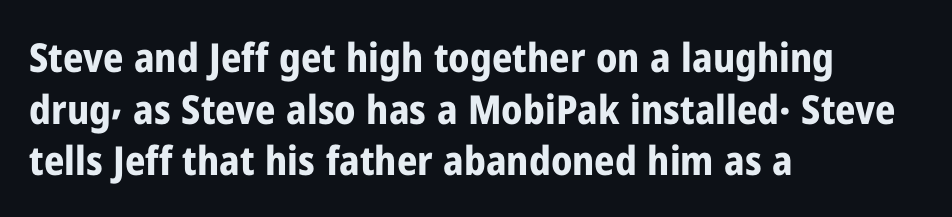
Q: Is the text bold? A: Yes.
Q: Is the text italic (slanted)? A: No, it is upright.
Q: Is the typeface a serif or a sans-serif typeface? A: Sans-serif.
Q: Is the text underlined? A: No.
Q: How is the paragraph aligned? A: Left-aligned.
Q: Is the spacing between letters normal or unusually wide? A: Normal.
Q: Is the spacing between lines tight, normal or loose? A: Normal.
Q: Width (condensed, normal, or wide)? A: Condensed.
Q: Stroke contrast? A: Low.
Q: x-height? A: Medium.
Q: Monospaced? A: No.
